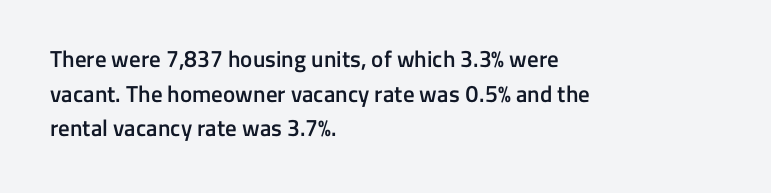
Students, observe: this is what conventionally led text looks like. Any mark beneath the type? The region is blank. On the weight axis this lands at semibold, roughly 600. These lines stack with their left ends in a neat column.
